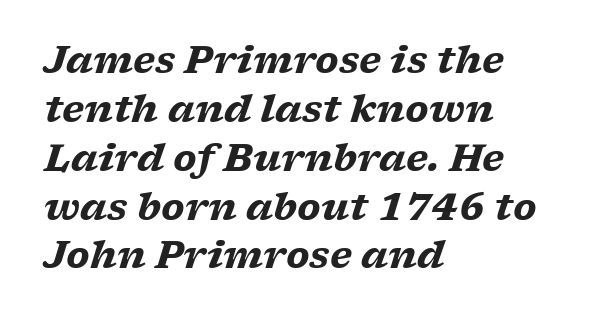
The image shows 37 px heavy, wide serif type, italic (leaning right); set left-aligned, normal line spacing (1.32x), normal letter spacing, not underlined; low stroke contrast and a medium x-height.
